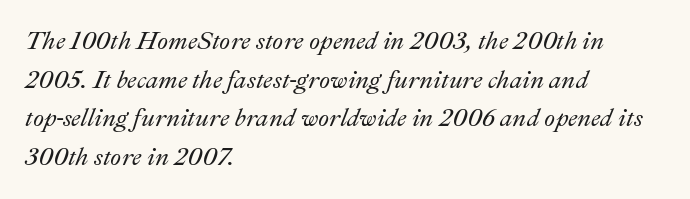
The image shows 25 px text type, italic (leaning right); set left-aligned, normal line spacing (1.55x), normal letter spacing, not underlined.
